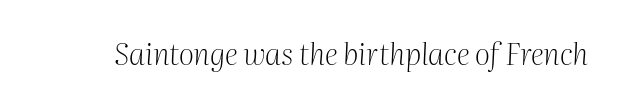
The image shows 30 px light serif type, italic (leaning right); set normal letter spacing, not underlined; medium stroke contrast and a medium x-height.
